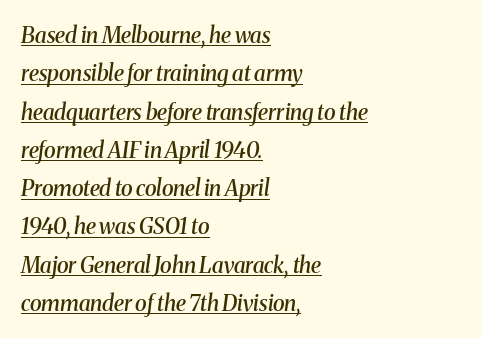
{"italic": "yes", "lean": "right", "slant_degrees": 8, "bold": "semi", "underline": "yes", "align": "left", "line_spacing_ratio": 1.74, "letter_spacing": "normal", "letter_spacing_em": 0.0, "glyph_px": 22}
